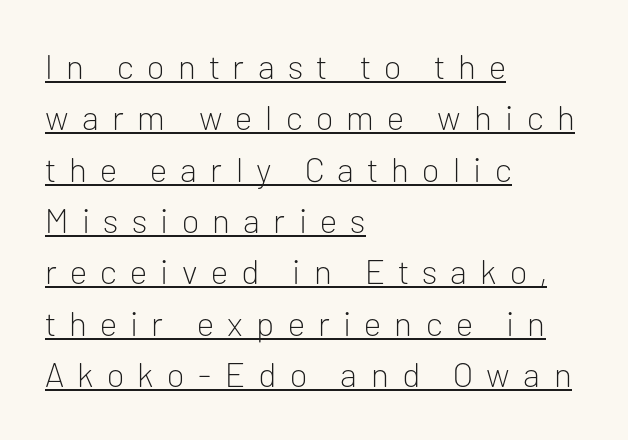
{"serif": "no", "italic": "no", "bold": "no", "weight": "light", "width": "normal", "stroke_contrast": "low", "x_height": "medium", "monospaced": "no", "underline": "yes", "align": "left", "line_spacing": "normal", "line_spacing_ratio": 1.51, "letter_spacing": "wide", "letter_spacing_em": 0.39, "glyph_px": 34}
